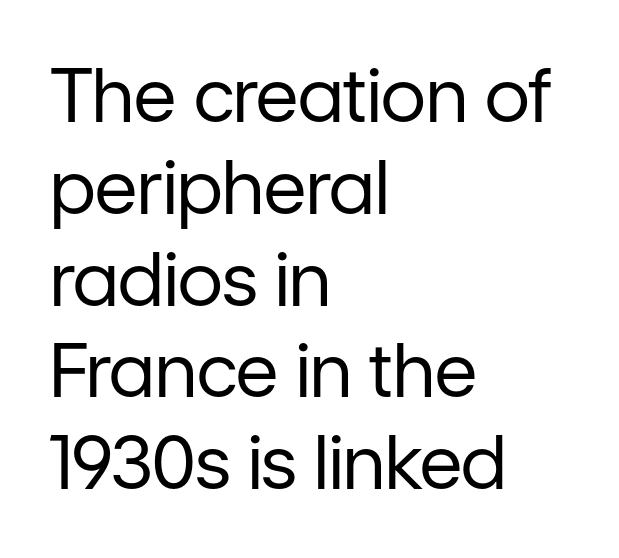
Line starts are locked; line ends wander. These lines are composed in type without serifs. Words float on clear page, feet unadorned. The cut favours lightness, reaching ordinary text weight at its darkest.
